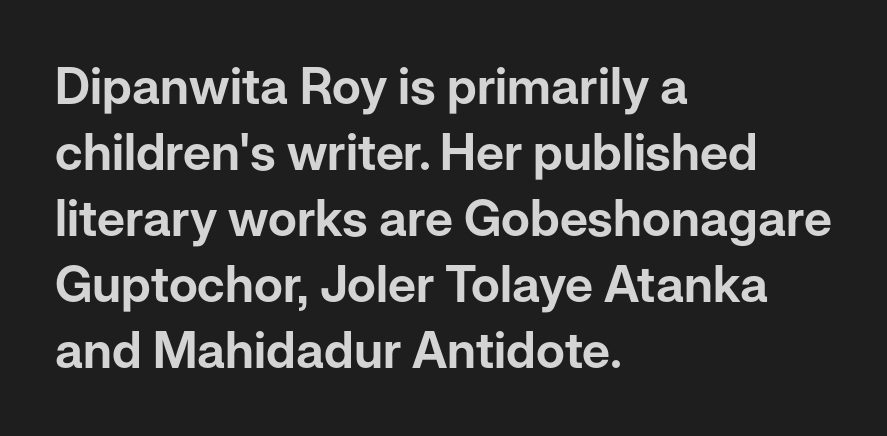
Glyph-to-glyph distance matches everyday printed text. The space beneath each line is pristine and unruled. Think of a printed novel: that variable character pitch is what you see here. The lines sit at an ordinary, default distance from one another.
